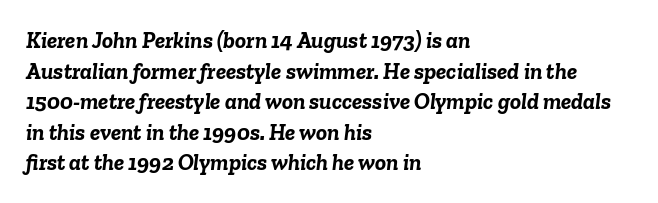
The image shows 23 px bold type, italic (leaning right); set left-aligned, normal line spacing (1.33x), normal letter spacing, not underlined.
